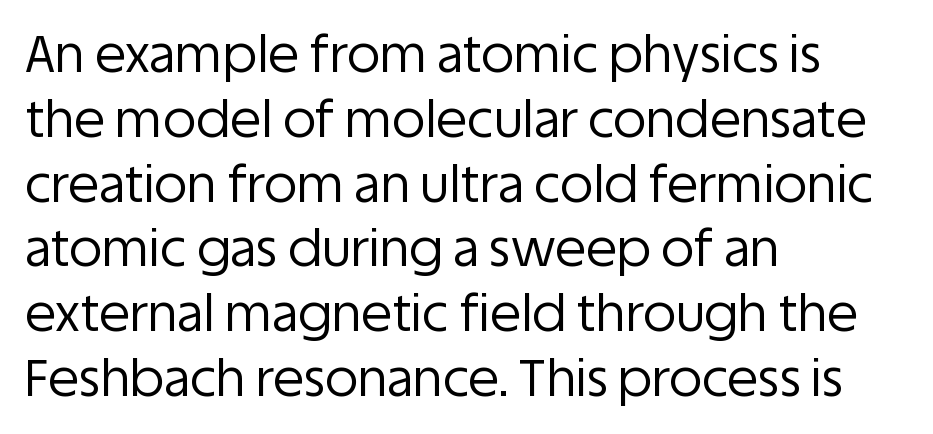
{"serif": "no", "italic": "no", "bold": "no", "weight": "regular", "width": "normal", "stroke_contrast": "low", "x_height": "large", "monospaced": "no", "underline": "no", "align": "left", "line_spacing": "normal", "line_spacing_ratio": 1.27, "letter_spacing": "normal", "letter_spacing_em": 0.0, "glyph_px": 51}
